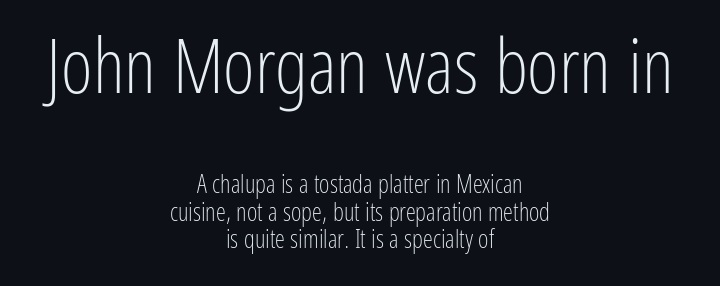
Q: Is the text bold? A: No.
Q: Is the text italic (slanted)? A: No, it is upright.
Q: Is the typeface a serif or a sans-serif typeface? A: Sans-serif.
Q: Is the text underlined? A: No.
Q: How is the paragraph aligned? A: Centered.
Q: Is the spacing between letters normal or unusually wide? A: Normal.
Q: Is the spacing between lines tight, normal or loose? A: Tight.
Q: Which block of text is set in a larger size, the first (top) or the second (bottom)? A: The first (top) one.
Q: Width (condensed, normal, or wide)? A: Condensed.
Q: Stroke contrast? A: Low.
Q: x-height? A: Medium.
Q: Monospaced? A: No.
